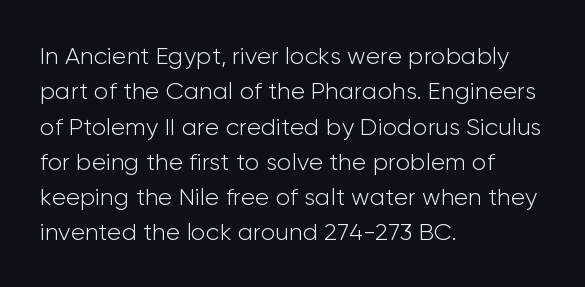
Tracking value appears to be zero — textbook default spacing. Posture: straight, roman, zero tilt. Leftover space on each line is placed entirely after the last word. This is not heavy type; no bold has been used.
